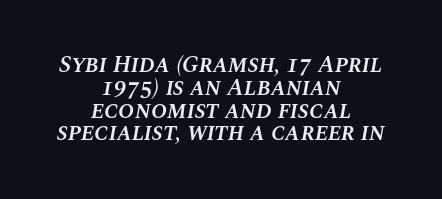
The image shows 24 px text type, italic (leaning right); set centered, tight line spacing (0.95x), normal letter spacing, not underlined.
